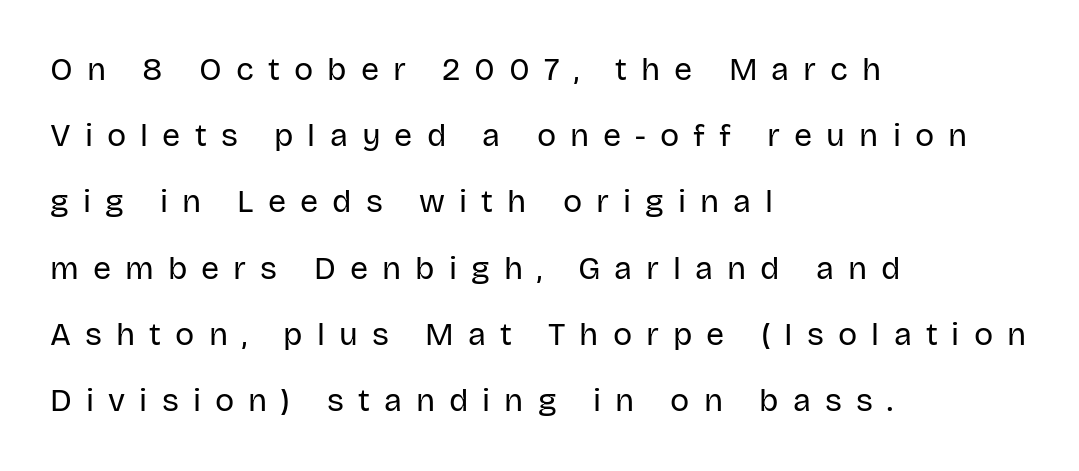
{"serif": "no", "italic": "no", "bold": "no", "weight": "regular", "width": "normal", "stroke_contrast": "low", "x_height": "large", "monospaced": "no", "underline": "no", "align": "left", "line_spacing": "loose", "line_spacing_ratio": 2.07, "letter_spacing": "wide", "letter_spacing_em": 0.44, "glyph_px": 32}
